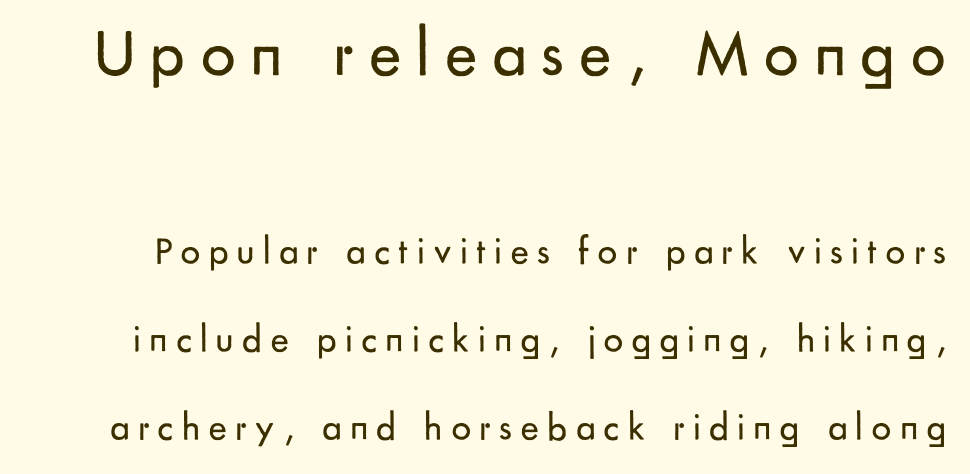
Q: Is the text bold? A: No.
Q: Is the text italic (slanted)? A: No, it is upright.
Q: Is the typeface a serif or a sans-serif typeface? A: Sans-serif.
Q: Is the text underlined? A: No.
Q: Is the spacing between letters normal or unusually wide? A: Unusually wide.
Q: Is the spacing between lines tight, normal or loose? A: Loose.
Q: Which block of text is set in a larger size, the first (top) or the second (bottom)? A: The first (top) one.
Q: Width (condensed, normal, or wide)? A: Normal.
Q: Stroke contrast? A: Low.
Q: x-height? A: Small.
Q: Monospaced? A: No.
